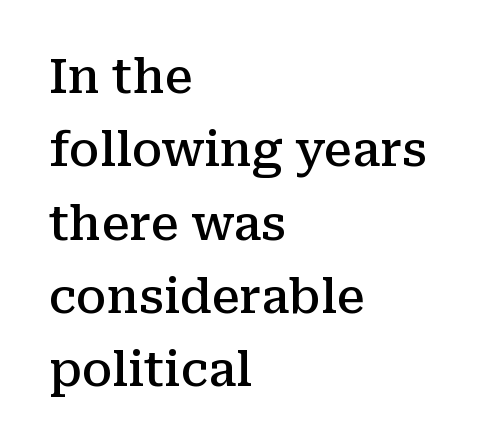
The image shows 47 px semibold serif type, upright; set left-aligned, normal line spacing (1.56x), normal letter spacing, not underlined; medium stroke contrast and a medium x-height.
